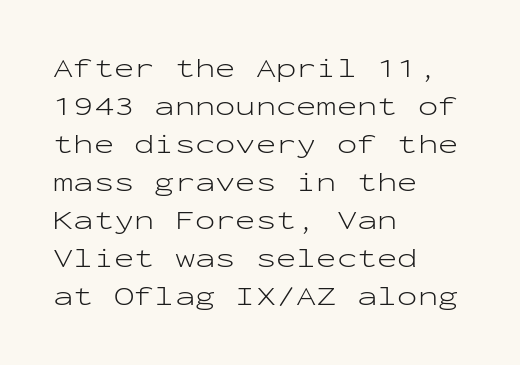
{"italic": "no", "bold": "no", "underline": "no", "align": "left", "line_spacing": "normal", "line_spacing_ratio": 1.41, "letter_spacing": "normal", "letter_spacing_em": 0.0, "glyph_px": 27}
